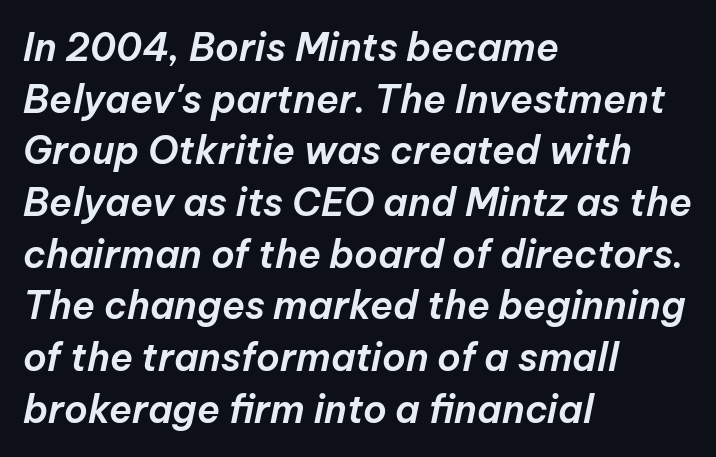
Q: Is the text italic (slanted)? A: Yes, it leans right by about 12 degrees.
Q: Is the text underlined? A: No.
Q: How is the paragraph aligned? A: Left-aligned.
Q: Is the spacing between letters normal or unusually wide? A: Normal.
Q: Is the spacing between lines tight, normal or loose? A: Normal.
Q: Width (condensed, normal, or wide)? A: Normal.
Q: Stroke contrast? A: Low.
Q: x-height? A: Medium.
Q: Monospaced? A: No.
